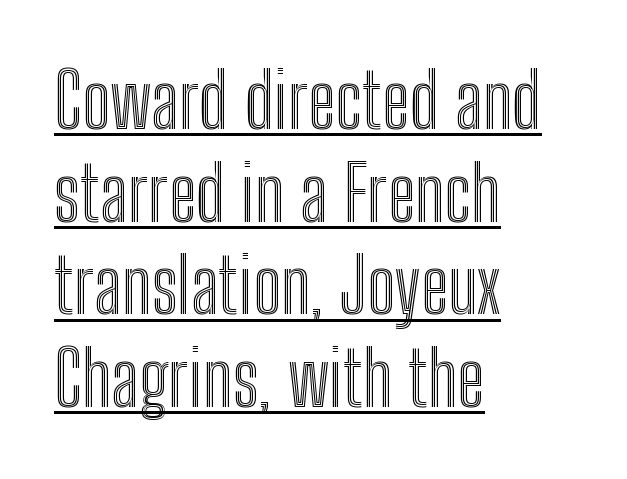
Q: Is the text italic (slanted)? A: No, it is upright.
Q: Is the text underlined? A: Yes.
Q: How is the paragraph aligned? A: Left-aligned.
Q: Is the spacing between letters normal or unusually wide? A: Normal.
Q: Width (condensed, normal, or wide)? A: Condensed.
Q: x-height? A: Medium.
Q: Monospaced? A: No.
